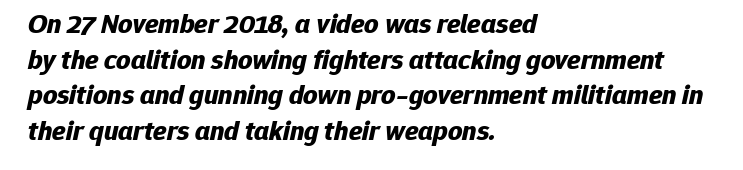
{"italic": "yes", "lean": "right", "slant_degrees": 12, "bold": "yes", "weight": "bold", "width": "normal", "stroke_contrast": "low", "x_height": "medium", "monospaced": "no", "underline": "no", "align": "left", "line_spacing": "normal", "line_spacing_ratio": 1.27, "letter_spacing": "normal", "letter_spacing_em": 0.0, "glyph_px": 28}
